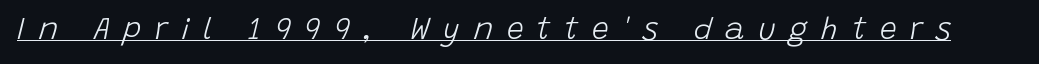
A light-to-regular cut is what we see here. The passage shown is underscored from start to finish. These lines are rendered in a variable-pitch font. Characters follow at a spacing far wider than the type designer built in.
